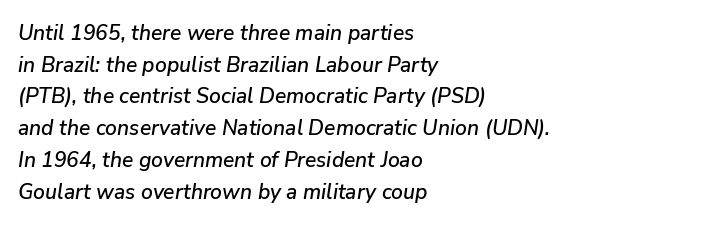
The passage shown has conventional tracking throughout. The space beneath each line is pristine and unruled. This sample uses an oblique cut, with every glyph tilted off the vertical. A normal amount of white space separates one row of letters from the next.
